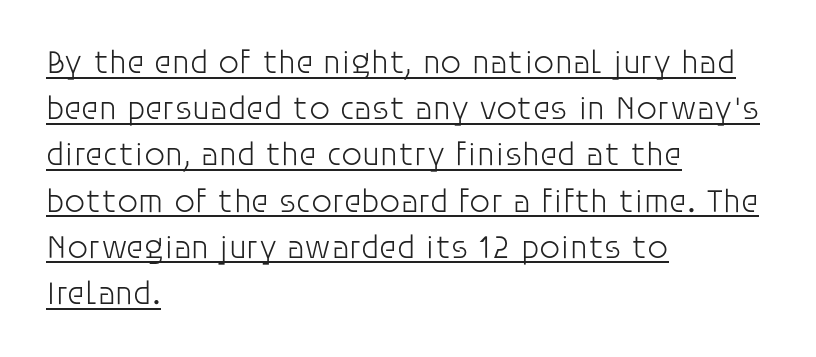
Weight: regular or lighter. The letters stand upright; this is a roman face. Leading: standard. The text was rendered using a sans face with plain stroke endings. These lines stack with their left ends in a neat column. Short note: letters normally spaced.
